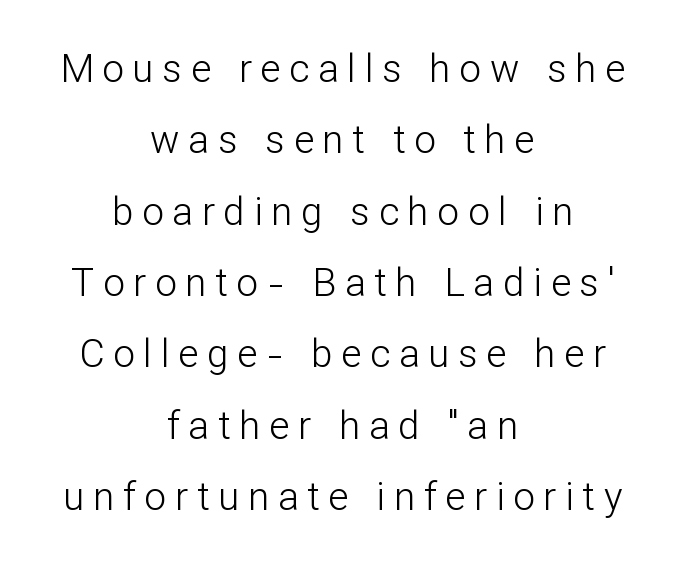
{"serif": "no", "italic": "no", "bold": "no", "weight": "light", "width": "normal", "stroke_contrast": "low", "x_height": "medium", "monospaced": "no", "underline": "no", "align": "center", "line_spacing_ratio": 1.83, "letter_spacing": "wide", "letter_spacing_em": 0.22, "glyph_px": 39}
